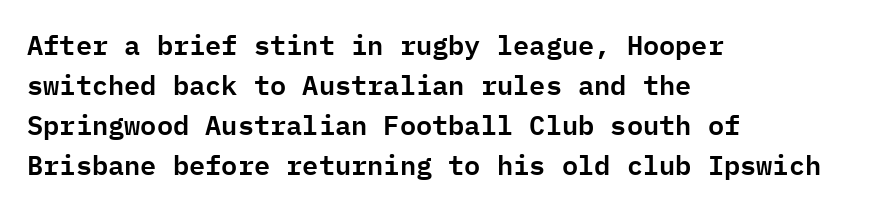
The image shows 27 px text type, upright; set left-aligned, normal line spacing (1.48x), normal letter spacing, not underlined.
